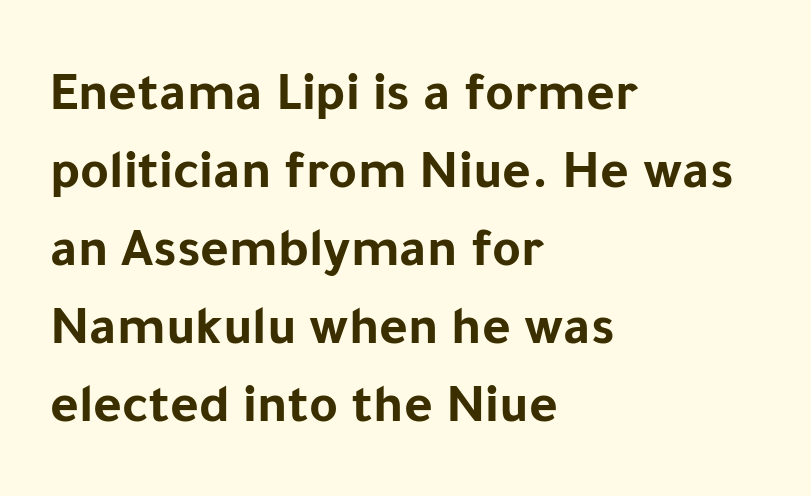
{"serif": "no", "italic": "no", "bold": "yes", "weight": "bold", "width": "normal", "stroke_contrast": "low", "x_height": "medium", "monospaced": "no", "underline": "no", "align": "left", "line_spacing": "normal", "line_spacing_ratio": 1.42, "letter_spacing": "normal", "letter_spacing_em": 0.0, "glyph_px": 55}
